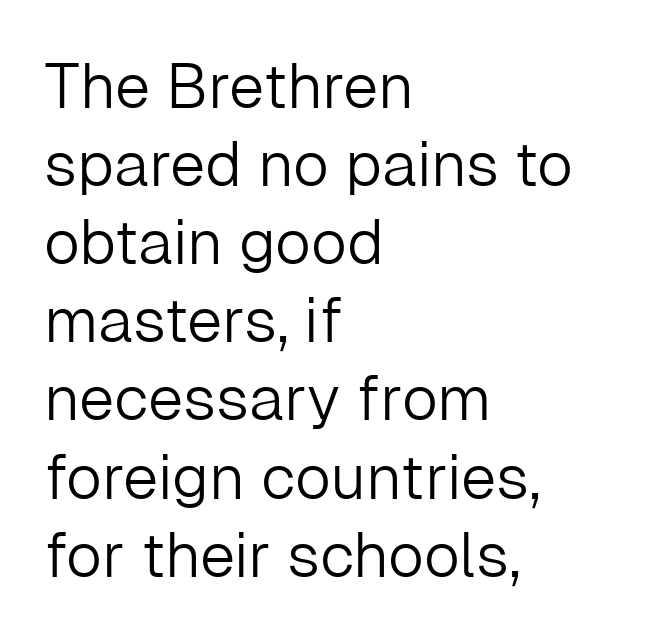
{"serif": "no", "italic": "no", "bold": "no", "weight": "light", "width": "normal", "stroke_contrast": "low", "x_height": "medium", "monospaced": "no", "underline": "no", "align": "left", "line_spacing_ratio": 1.24, "letter_spacing": "normal", "letter_spacing_em": 0.0, "glyph_px": 63}
